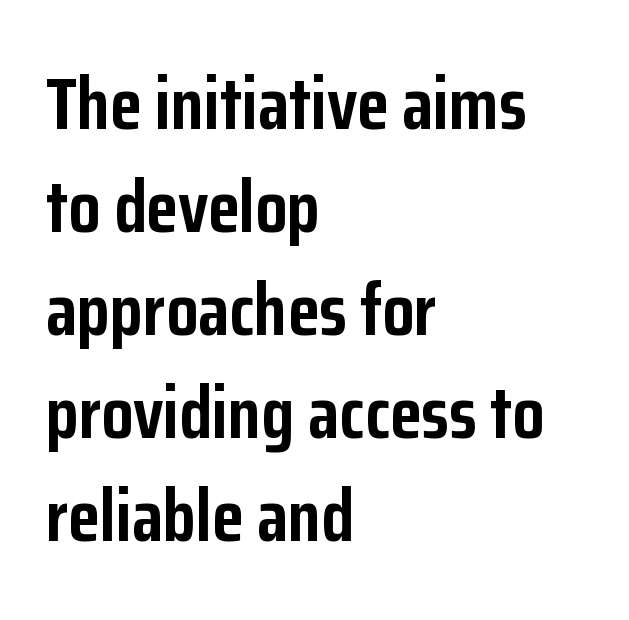
Nobody drew a line under any word here. Regular leading. A classic flush-left, rag-right setting is used for this passage. Note: no serifs on the glyphs. Heft: maximum for text — a bold. You could not count columns in this text — the font is proportionally spaced.
